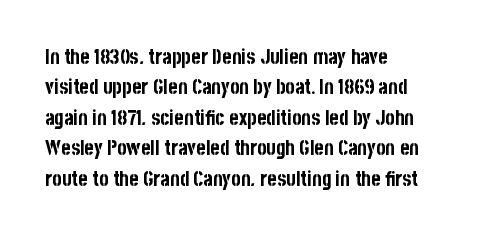
The image shows 20 px bold type, upright; set left-aligned, normal line spacing (1.52x), normal letter spacing, not underlined.
